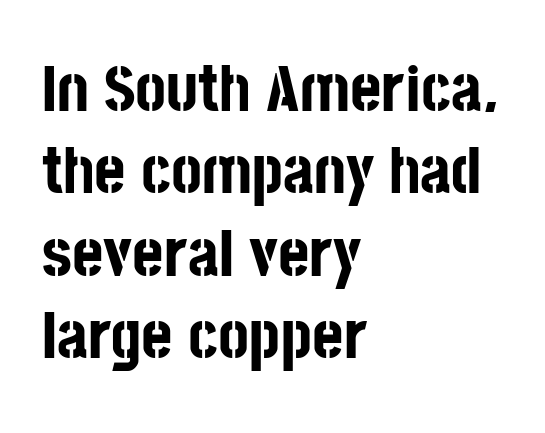
Notice how the passage keeps a crisp vertical edge on the left only. The lettering holds an erect, upright posture throughout. No word sits above an underline. Letterform terminals end flat and unadorned throughout the passage.
